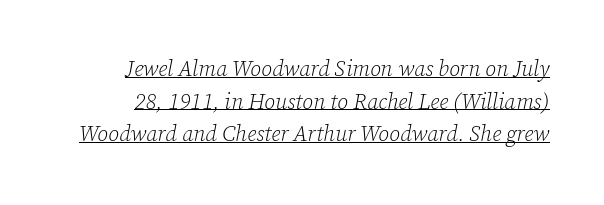
Q: Is the text bold? A: No.
Q: Is the text italic (slanted)? A: Yes, it leans right by about 12 degrees.
Q: Is the text underlined? A: Yes.
Q: Is the spacing between letters normal or unusually wide? A: Normal.
Q: Is the spacing between lines tight, normal or loose? A: Normal.
